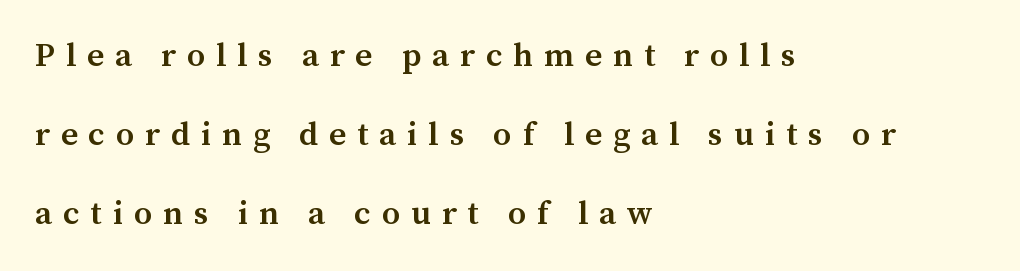
The image shows 33 px semibold serif type, upright; set left-aligned, loose line spacing (2.39x), unusually wide letter spacing (+0.33 em), not underlined; medium stroke contrast and a medium x-height.
